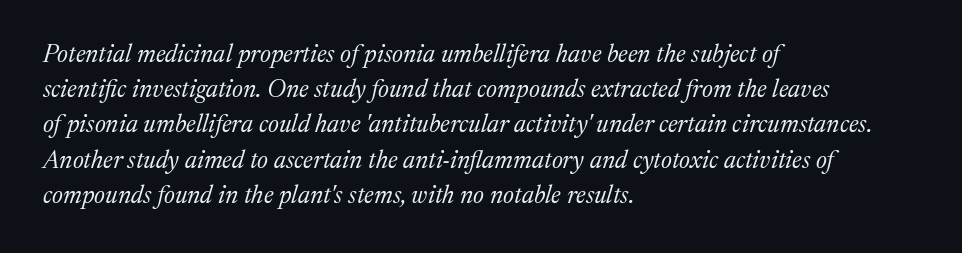
The image shows 25 px text type, italic (leaning right); set left-aligned, normal line spacing (1.41x), normal letter spacing, not underlined.
